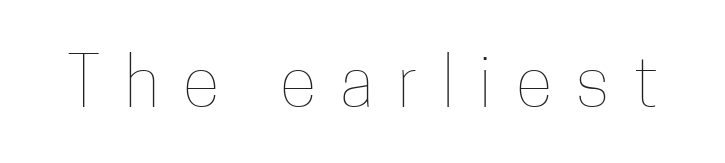
{"italic": "no", "bold": "no", "weight": "thin", "width": "condensed", "stroke_contrast": "low", "x_height": "medium", "monospaced": "no", "underline": "no", "letter_spacing": "wide", "letter_spacing_em": 0.36, "glyph_px": 68}
